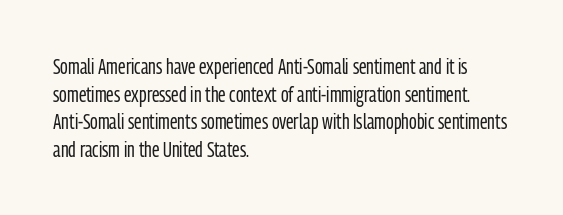
Q: Is the text bold? A: No.
Q: Is the text italic (slanted)? A: No, it is upright.
Q: Is the text underlined? A: No.
Q: How is the paragraph aligned? A: Left-aligned.
Q: Is the spacing between letters normal or unusually wide? A: Normal.
Q: Is the spacing between lines tight, normal or loose? A: Normal.
